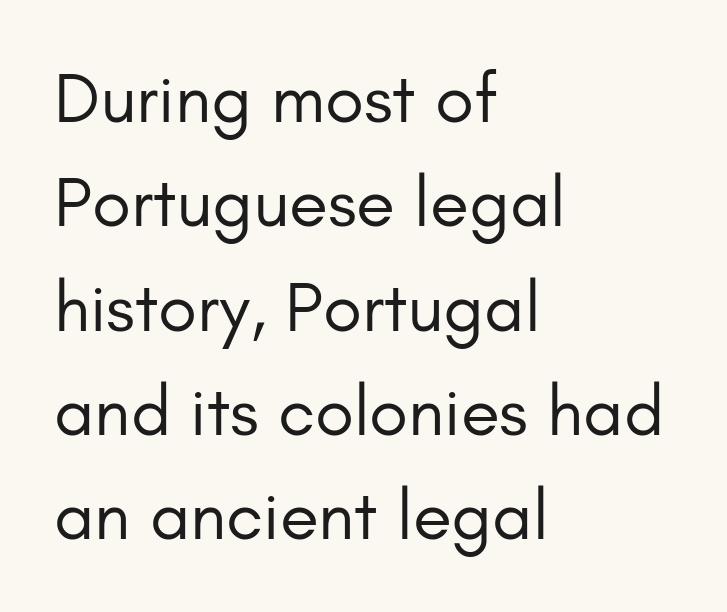
The face looks like a standard text weight, possibly lighter. Upright lettering throughout. Is there much room between lines? A standard amount, neither cramped nor airy. Is the letter spacing exaggerated? No — it looks like the ordinary default.
